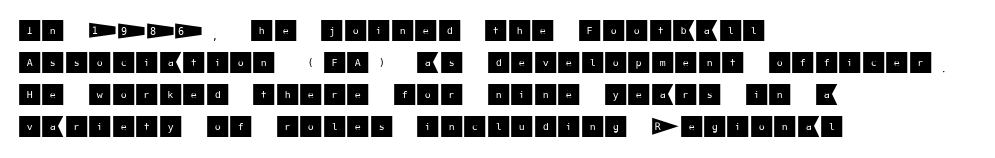
Just letters on the line, the space beneath them empty. Honestly, the row spacing looks completely unremarkable. No italicization has been applied; the sample stays upright. Teacher's note: observe the even left margin — that is flush-left alignment. Glyph-to-glyph distance matches everyday printed text.
